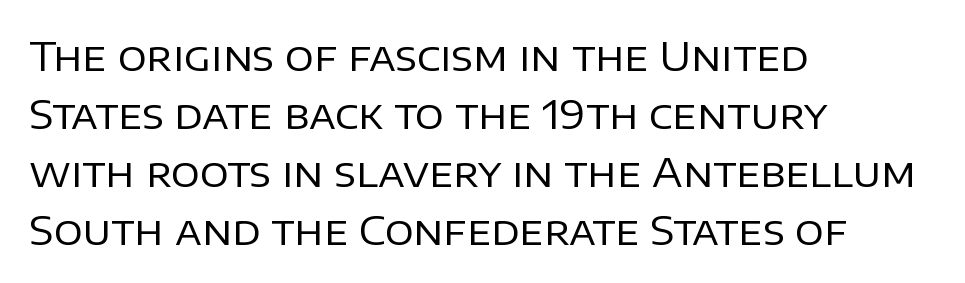
Q: Is the text bold? A: No.
Q: Is the text italic (slanted)? A: No, it is upright.
Q: Is the typeface a serif or a sans-serif typeface? A: Sans-serif.
Q: Is the text underlined? A: No.
Q: How is the paragraph aligned? A: Left-aligned.
Q: Is the spacing between letters normal or unusually wide? A: Normal.
Q: Is the spacing between lines tight, normal or loose? A: Normal.
Q: Width (condensed, normal, or wide)? A: Normal.
Q: Stroke contrast? A: Low.
Q: x-height? A: Large.
Q: Monospaced? A: No.
